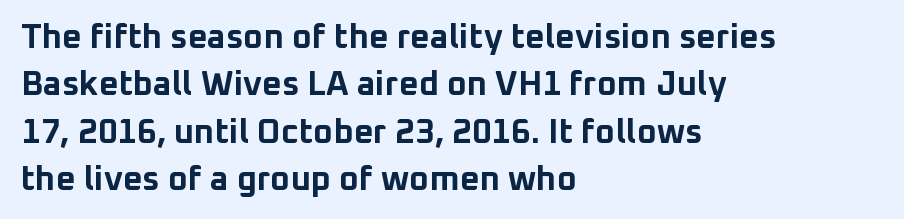
{"serif": "no", "italic": "no", "bold": "yes", "weight": "bold", "width": "normal", "stroke_contrast": "low", "x_height": "medium", "monospaced": "no", "underline": "no", "align": "left", "line_spacing": "normal", "line_spacing_ratio": 1.39, "letter_spacing": "normal", "letter_spacing_em": 0.0, "glyph_px": 34}
